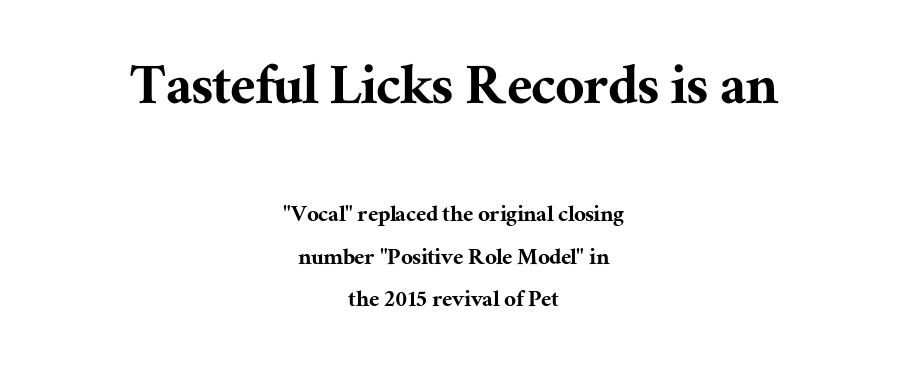
{"serif": "yes", "italic": "no", "width": "normal", "stroke_contrast": "medium", "x_height": "medium", "monospaced": "no", "underline": "no", "align": "center", "line_spacing": "normal", "line_spacing_ratio": 1.64, "letter_spacing": "normal", "letter_spacing_em": 0.0, "larger_block": "first", "size_ratio": 2.46, "glyph_px": 64}
